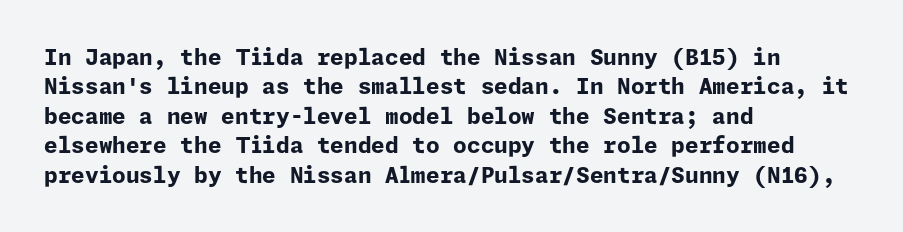
{"italic": "no", "bold": "yes", "underline": "no", "align": "left", "line_spacing": "normal", "line_spacing_ratio": 1.34, "letter_spacing": "normal", "letter_spacing_em": 0.0, "glyph_px": 22}
